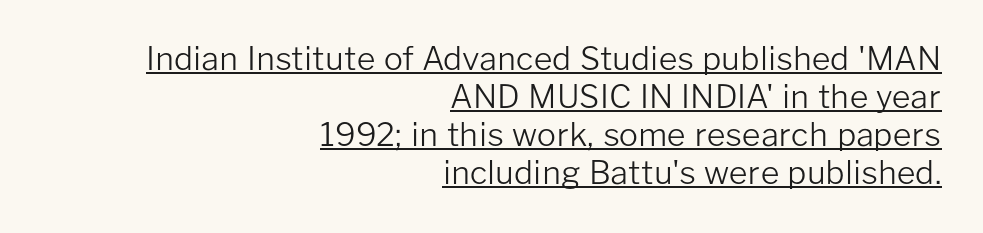
{"serif": "no", "italic": "no", "bold": "no", "weight": "light", "width": "normal", "stroke_contrast": "low", "x_height": "medium", "monospaced": "no", "underline": "yes", "align": "right", "line_spacing_ratio": 1.19, "letter_spacing": "normal", "letter_spacing_em": 0.0, "glyph_px": 32}
